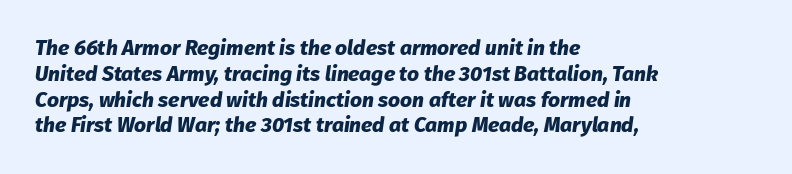
On the weight axis this lands at bold, roughly 700. The tracking reads as untouched default to a designer's eye. It's the slanting kind of type. Line starts are locked; line ends wander. No word sits above an underline.
